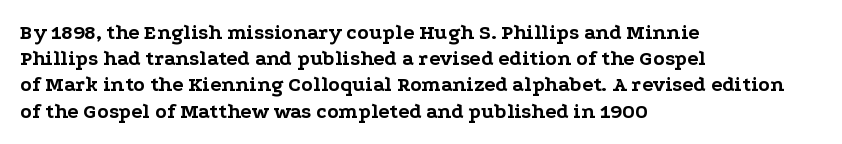
Q: Is the text bold? A: Yes.
Q: Is the text italic (slanted)? A: No, it is upright.
Q: Is the text underlined? A: No.
Q: How is the paragraph aligned? A: Left-aligned.
Q: Is the spacing between letters normal or unusually wide? A: Normal.
Q: Is the spacing between lines tight, normal or loose? A: Normal.
